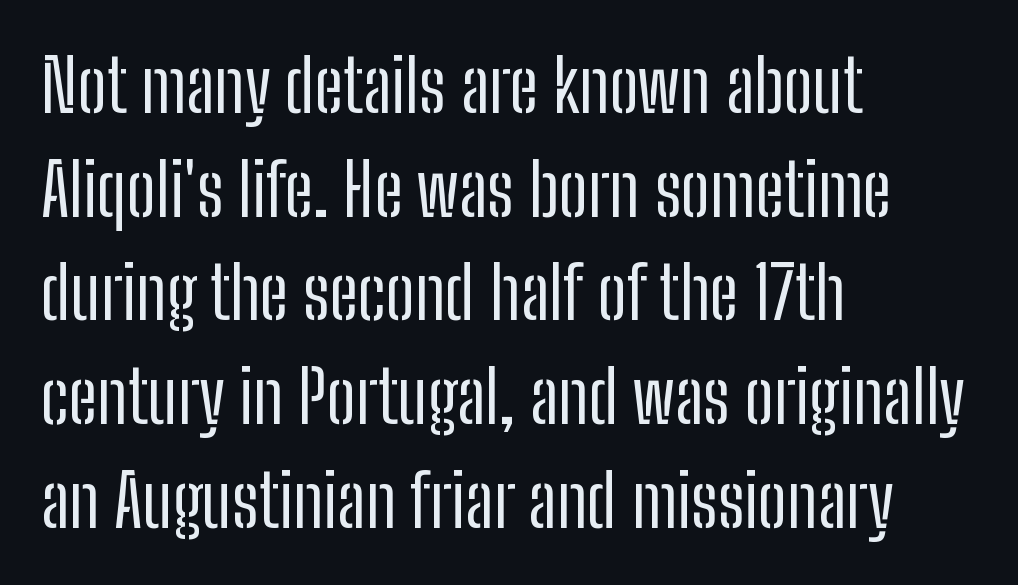
Q: Is the text bold? A: No.
Q: Is the text italic (slanted)? A: No, it is upright.
Q: Is the typeface a serif or a sans-serif typeface? A: Sans-serif.
Q: Is the text underlined? A: No.
Q: How is the paragraph aligned? A: Left-aligned.
Q: Is the spacing between letters normal or unusually wide? A: Normal.
Q: Is the spacing between lines tight, normal or loose? A: Normal.
Q: Width (condensed, normal, or wide)? A: Condensed.
Q: Stroke contrast? A: Low.
Q: x-height? A: Medium.
Q: Monospaced? A: No.
